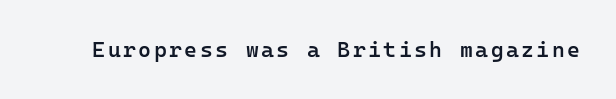
The image shows 22 px text type, upright; set not underlined.
